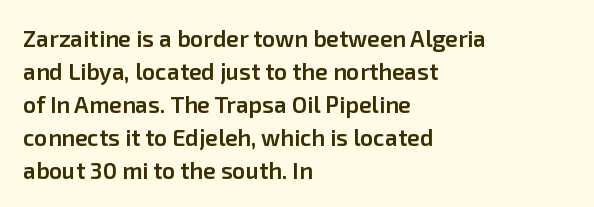
The space beneath each line is pristine and unruled. This rendering leaves character spacing at its baseline value. Designer's note — italics off, roman on. Leftover space on each line is placed entirely after the last word.
